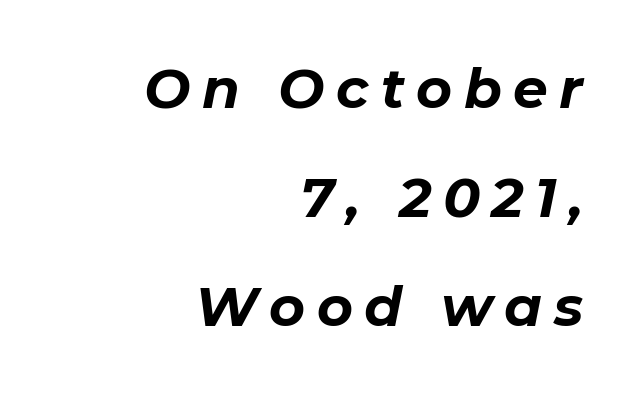
Short note: letters widely spaced. Vertical spacing — loose. Quick note: italic. Varying glyph widths throughout — classic text-font behaviour. Typographic density is high because the face is bold.
